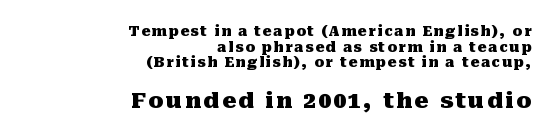
The image shows 22 px bold type, upright; set right-aligned, tight line spacing (1.11x), not underlined; the second (bottom) block is 1.57x larger.
